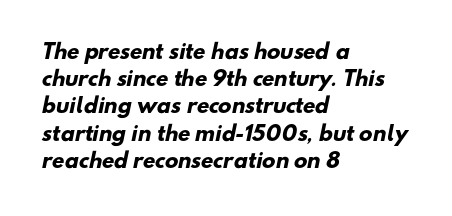
{"bold": "yes", "underline": "no", "align": "left", "line_spacing": "normal", "line_spacing_ratio": 1.36, "letter_spacing": "normal", "letter_spacing_em": 0.0, "glyph_px": 20}
